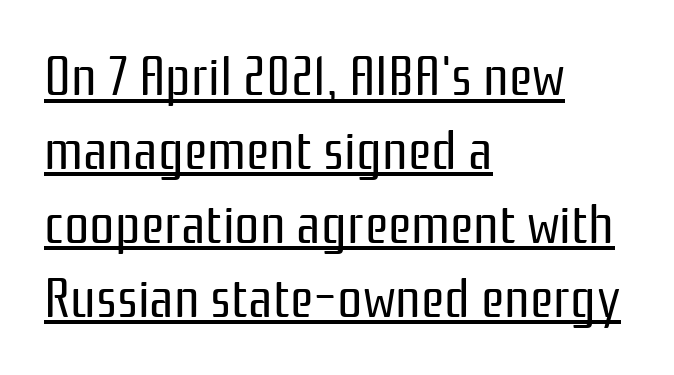
This sample uses a sans-serif face. Decoration check: the copy is underlined. Tall strokes in this sample are plumb rather than angled. One-word summary of the alignment: left. Varying glyph widths throughout — classic text-font behaviour. The gaps between neighbouring characters are ordinary and unremarkable.
